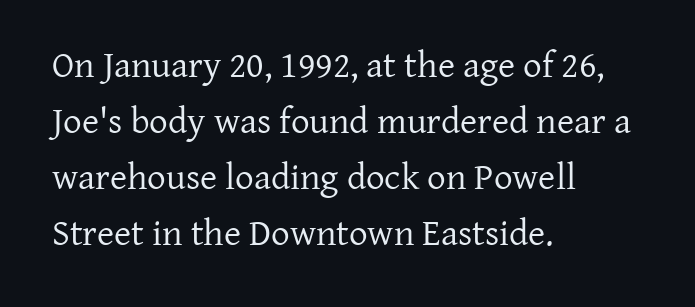
Q: Is the text bold? A: No.
Q: Is the text italic (slanted)? A: No, it is upright.
Q: Is the typeface a serif or a sans-serif typeface? A: Serif.
Q: Is the text underlined? A: No.
Q: How is the paragraph aligned? A: Left-aligned.
Q: Is the spacing between letters normal or unusually wide? A: Normal.
Q: Is the spacing between lines tight, normal or loose? A: Normal.
Q: Width (condensed, normal, or wide)? A: Normal.
Q: Stroke contrast? A: Low.
Q: x-height? A: Medium.
Q: Monospaced? A: No.
